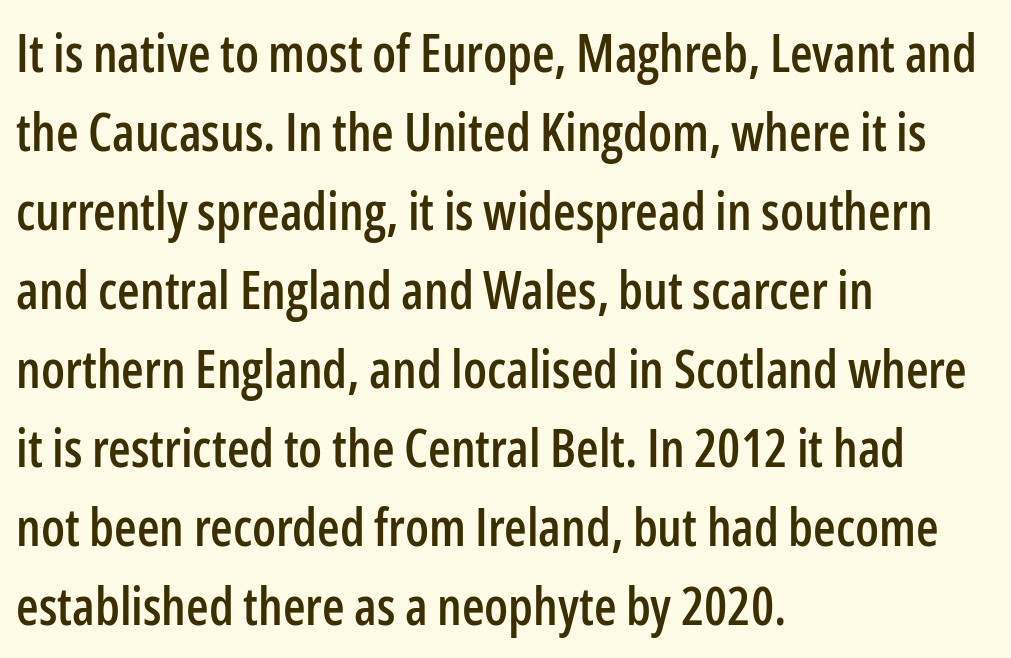
Q: Is the text italic (slanted)? A: No, it is upright.
Q: Is the typeface a serif or a sans-serif typeface? A: Sans-serif.
Q: Is the text underlined? A: No.
Q: How is the paragraph aligned? A: Left-aligned.
Q: Is the spacing between letters normal or unusually wide? A: Normal.
Q: Is the spacing between lines tight, normal or loose? A: Normal.
Q: Width (condensed, normal, or wide)? A: Condensed.
Q: Stroke contrast? A: Low.
Q: x-height? A: Medium.
Q: Monospaced? A: No.
